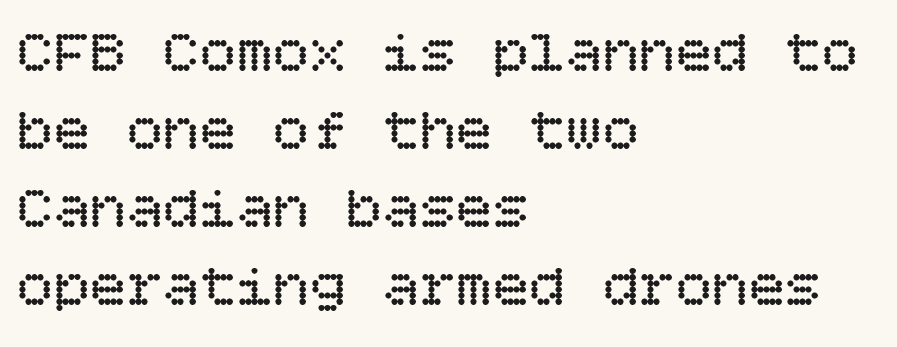
The typesetting does not lean heavy: it is not bold. Nobody touched the tracking dial on this one. Compared with typical paragraphs, the rows here are spaced about the same. Notice how the passage keeps a crisp vertical edge on the left only.
